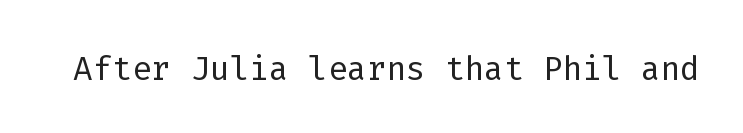
Italic? Not at all — the glyphs are vertical. Check under the words: just untouched page. Words appear dense and cohesive because spacing is normal. Stroke thickness stays within the range of a standard reading face or lighter.
